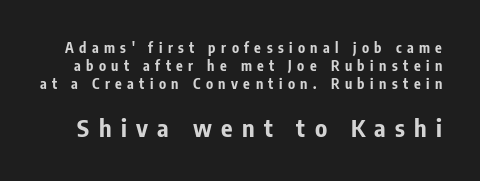
The image shows 24 px bold type, upright; set normal line spacing (1.3x), unusually wide letter spacing (+0.39 em), not underlined; the second (bottom) block is 1.71x larger.
